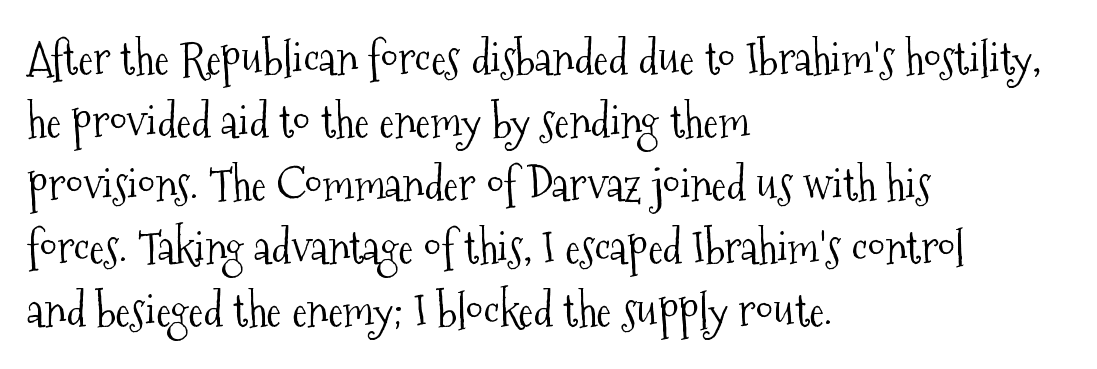
{"serif": "yes", "italic": "no", "bold": "no", "weight": "light", "width": "condensed", "stroke_contrast": "medium", "x_height": "medium", "monospaced": "no", "underline": "no", "align": "left", "line_spacing": "normal", "line_spacing_ratio": 1.4, "letter_spacing": "normal", "letter_spacing_em": 0.0, "glyph_px": 45}
